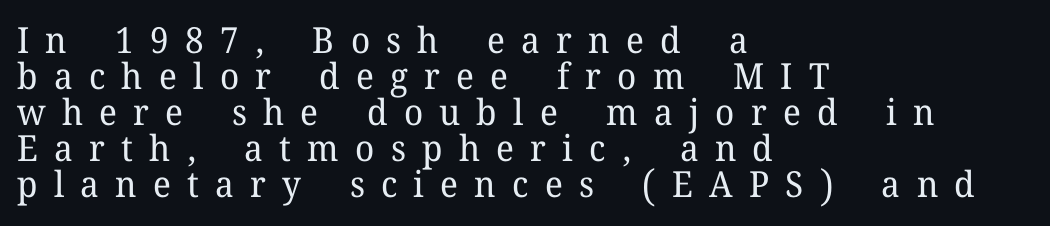
{"serif": "yes", "italic": "no", "bold": "no", "weight": "regular", "width": "normal", "stroke_contrast": "low", "x_height": "medium", "monospaced": "no", "underline": "no", "align": "left", "line_spacing": "tight", "line_spacing_ratio": 1.0, "letter_spacing": "wide", "letter_spacing_em": 0.45, "glyph_px": 36}
